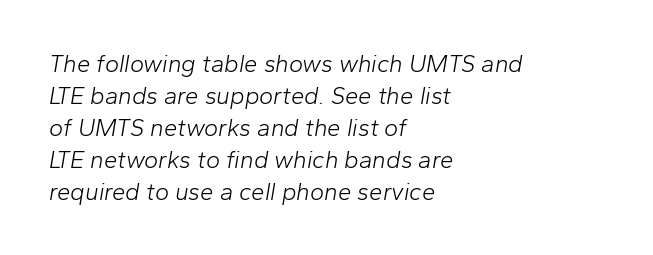
Q: Is the text bold? A: No.
Q: Is the text italic (slanted)? A: Yes, it leans right by about 10 degrees.
Q: Is the text underlined? A: No.
Q: How is the paragraph aligned? A: Left-aligned.
Q: Is the spacing between letters normal or unusually wide? A: Normal.
Q: Is the spacing between lines tight, normal or loose? A: Normal.
